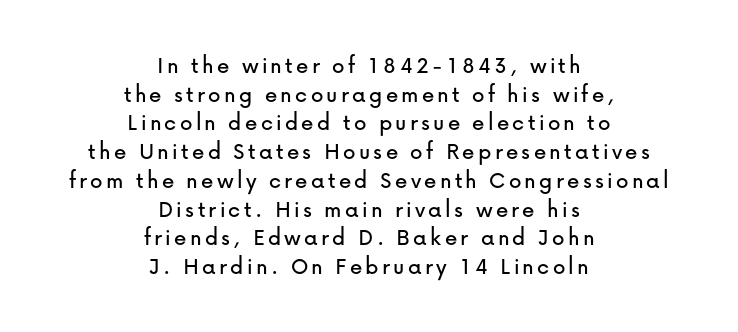
{"italic": "no", "underline": "no", "align": "center", "line_spacing": "tight", "line_spacing_ratio": 1.15, "glyph_px": 25}
